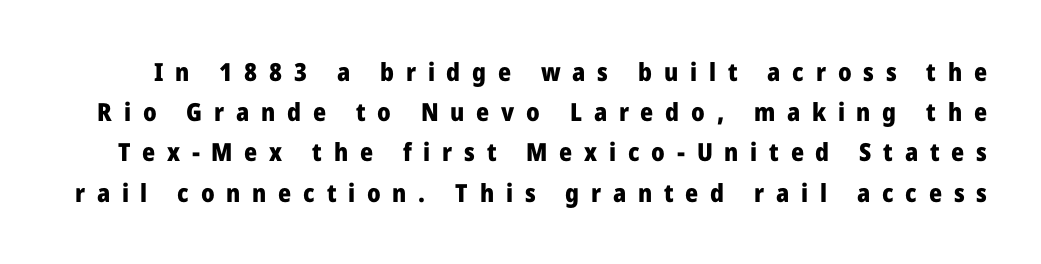
Posture: vertical. In terms of letterspacing, this is a distinctly airy, spread setting. The passage shown stacks its lines at a standard gap. The glyphs have the mass of a bold cut.
